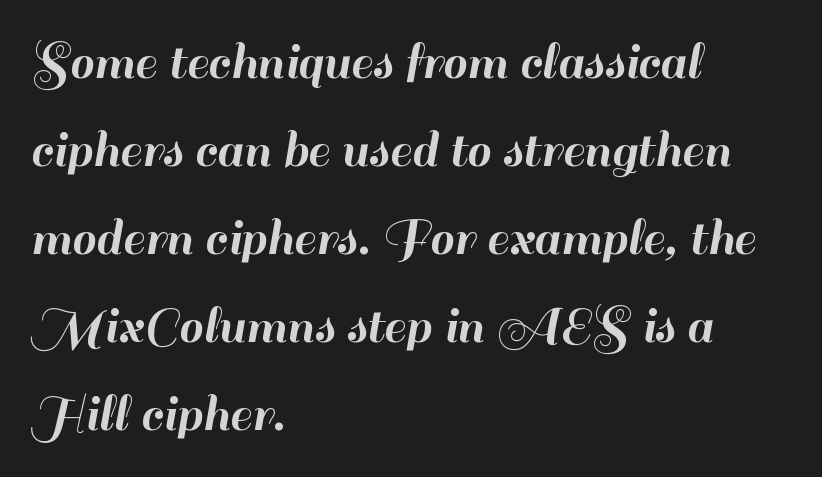
Observe the ordinary spacing: letters are neighbours, not strangers. A classic flush-left, rag-right setting is used for this passage. Looks like regular typesetting: each glyph gets only the width it needs. Only glyphs here, with clear space below each row. The passage shown is typeset with a sans-serif family.
